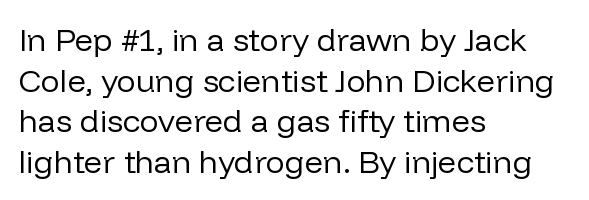
{"serif": "no", "italic": "no", "bold": "no", "weight": "regular", "width": "normal", "stroke_contrast": "low", "x_height": "medium", "monospaced": "no", "underline": "no", "align": "left", "line_spacing": "normal", "line_spacing_ratio": 1.27, "letter_spacing": "normal", "letter_spacing_em": 0.0, "glyph_px": 32}
